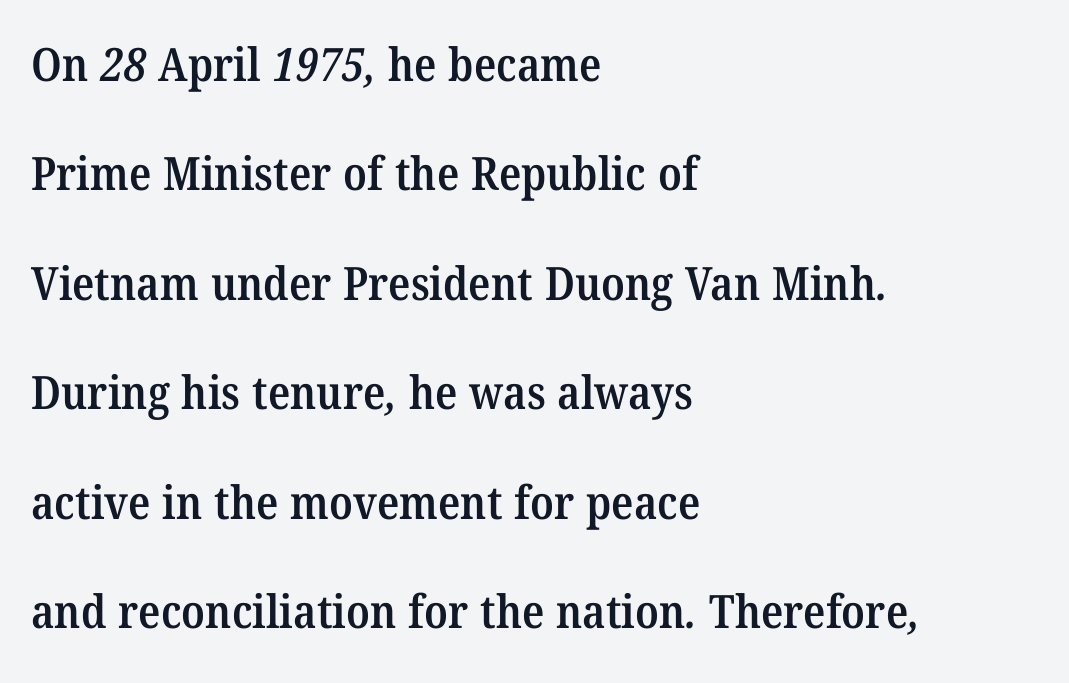
Character widths vary here, with narrow letters taking less room than wide ones. Lines of text with bare space underneath. This block would shrink considerably if given ordinary leading; it's expanded now. Is the letter spacing exaggerated? No — it looks like the ordinary default. The rendering shows small feet on the letterforms — a serif design. The paragraph shown leans on its left margin.
